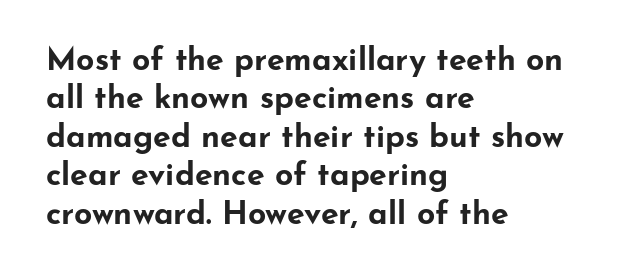
Q: Is the text bold? A: Yes.
Q: Is the text italic (slanted)? A: No, it is upright.
Q: Is the typeface a serif or a sans-serif typeface? A: Sans-serif.
Q: Is the text underlined? A: No.
Q: How is the paragraph aligned? A: Left-aligned.
Q: Is the spacing between letters normal or unusually wide? A: Normal.
Q: Width (condensed, normal, or wide)? A: Wide.
Q: Stroke contrast? A: Low.
Q: x-height? A: Small.
Q: Monospaced? A: No.
